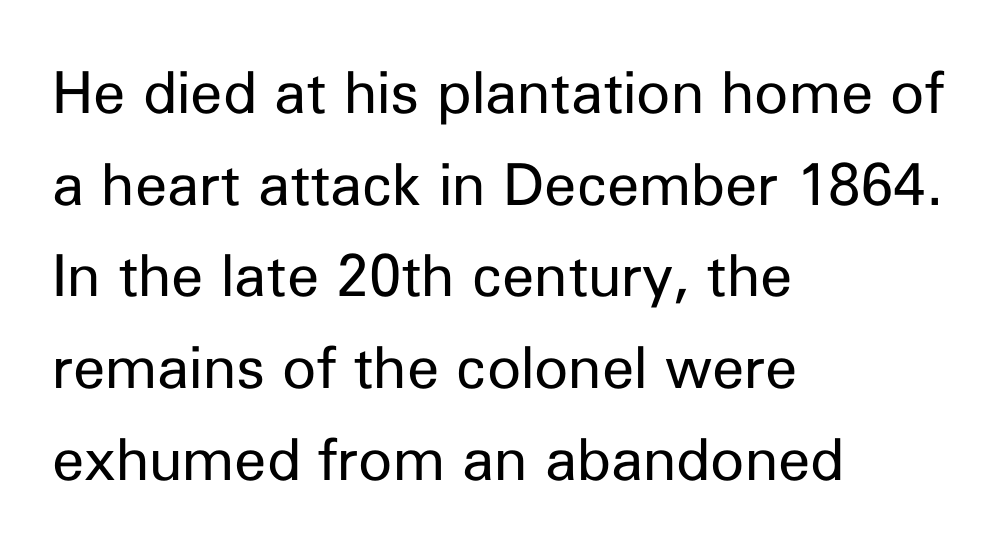
The image shows 58 px regular-weight sans-serif type, upright; set left-aligned, normal line spacing (1.58x), normal letter spacing, not underlined; low stroke contrast and a medium x-height.
